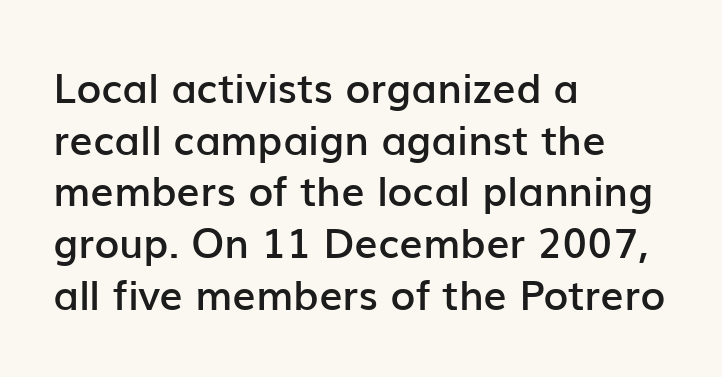
The image shows 41 px semibold sans-serif type, upright; set left-aligned, normal line spacing (1.26x), normal letter spacing, not underlined; low stroke contrast and a medium x-height.
